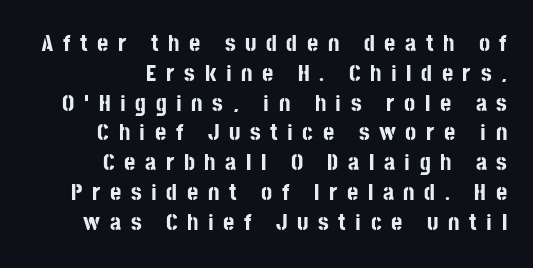
Anything drawn beneath the words? Only blank space. This sample uses an upright cut, with every glyph sitting square on the baseline. Pretty heavy lettering here — definitely bold. The type is letterspaced generously, with wide tracking.
